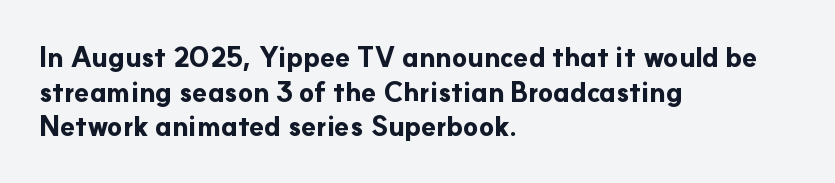
{"italic": "no", "bold": "yes", "underline": "no", "align": "left", "line_spacing": "normal", "line_spacing_ratio": 1.28, "letter_spacing": "normal", "letter_spacing_em": 0.0, "glyph_px": 27}
